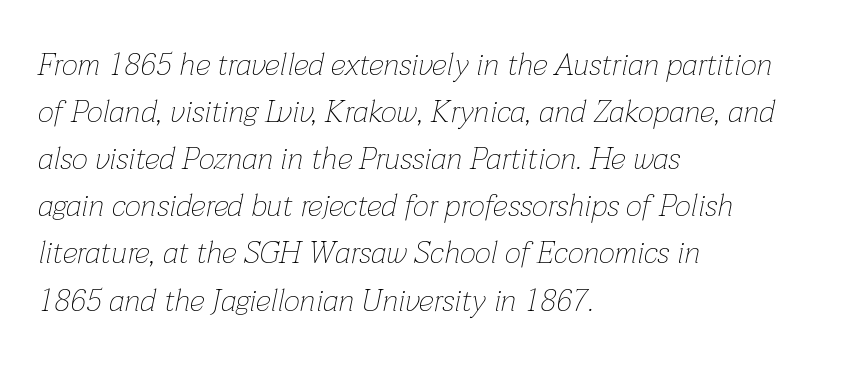
The image shows 31 px thin type, italic (leaning right); set left-aligned, normal line spacing (1.52x), normal letter spacing, not underlined; low stroke contrast and a medium x-height.
